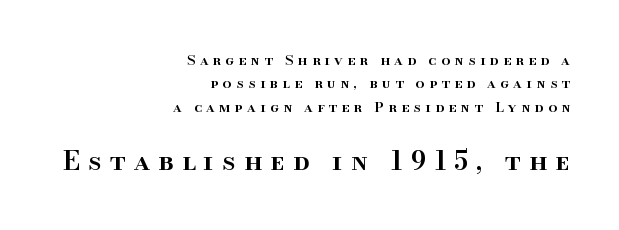
The paragraph has a hard right edge and a soft left edge. The more generous point size was reserved for the lower chunk. Every character sits straight up, as roman type does. Type without underlining. Is the type bold? Partly — it's a semibold, heavier than regular but not fully bold.
